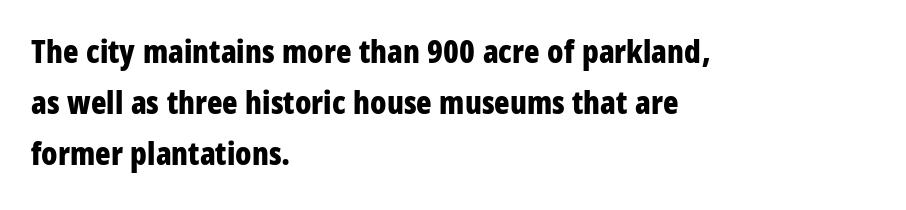
Glance below the letters and you will spot only blank space. Evenly set lines give the paragraph a standard silhouette. The font family rendered here belongs to the sans-serif group. The face used here is proportionally spaced, like ordinary book or web type.
